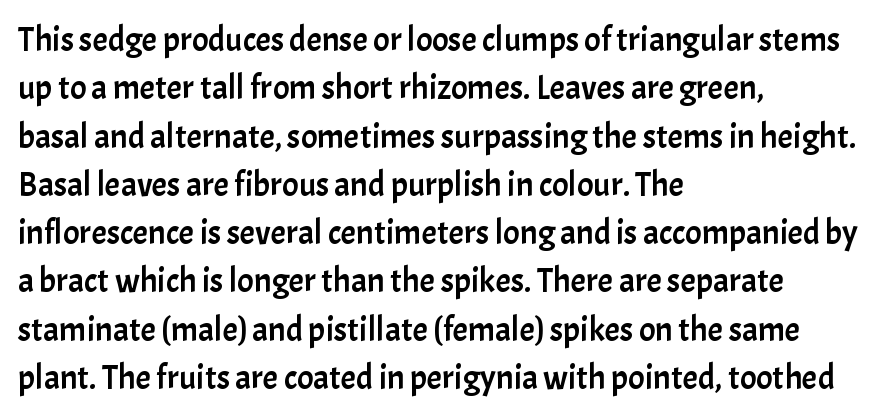
The image shows 34 px sans-serif type, upright; set left-aligned, normal line spacing (1.42x), normal letter spacing, not underlined; low stroke contrast and a medium x-height.
